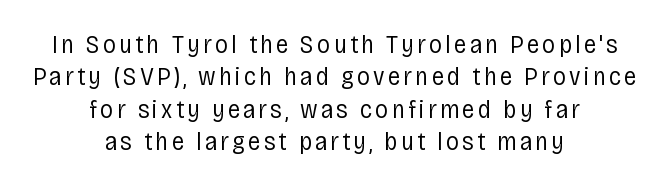
{"italic": "no", "bold": "no", "underline": "no", "align": "center", "line_spacing": "normal", "line_spacing_ratio": 1.25, "glyph_px": 26}
